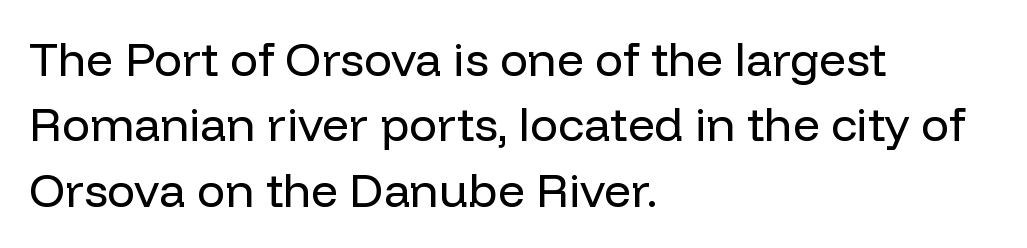
Clear beneath every line of the passage. You can tell it's not italic because the verticals are truly vertical. Does the type have serifs? No, each stem ends abruptly. Vertical spacing — default. Note the varied advance widths — an 'i' is clearly narrower than an 'm'. A student would call this left alignment; a typographer would say flush left, rag right.
